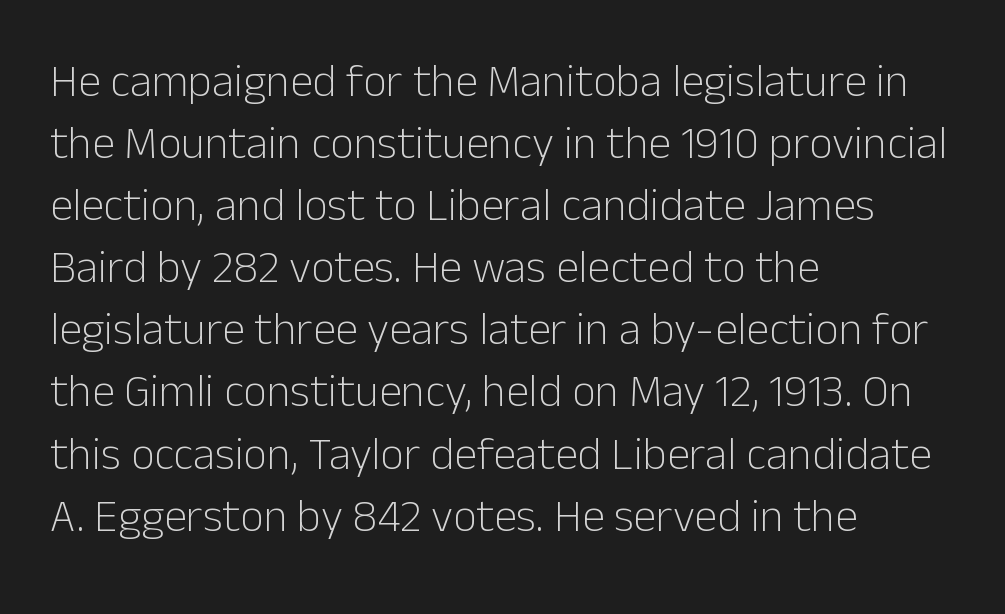
The image shows 46 px light sans-serif type, upright; set left-aligned, normal line spacing (1.35x), normal letter spacing, not underlined; low stroke contrast and a medium x-height.
